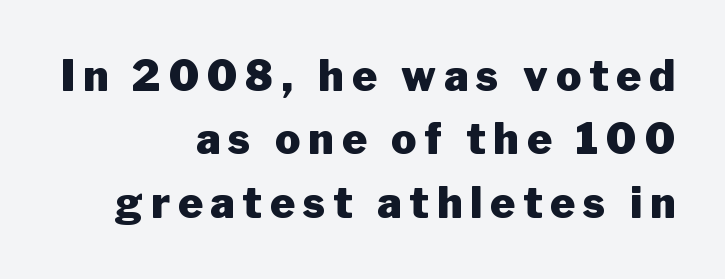
The image shows 42 px heavy sans-serif type, upright; set right-aligned, normal line spacing (1.51x), not underlined; low stroke contrast and a medium x-height.
